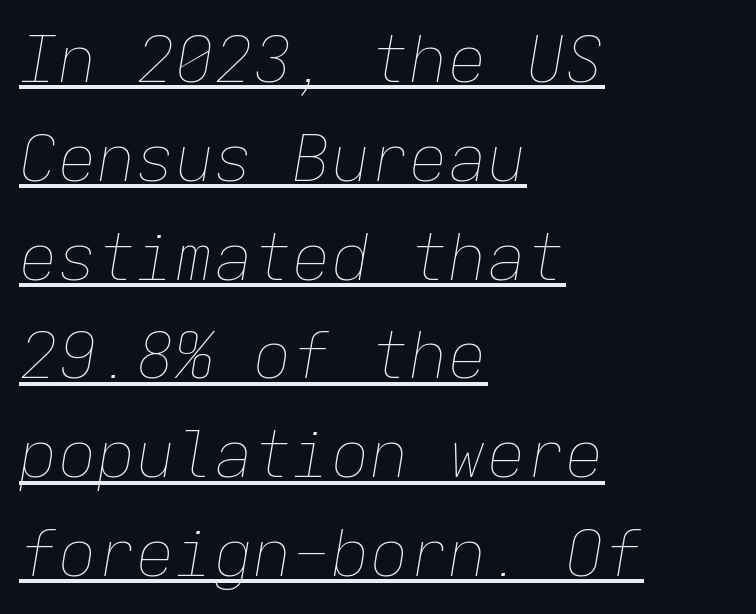
Q: Is the text bold? A: No.
Q: Is the text italic (slanted)? A: Yes, it leans right by about 9 degrees.
Q: Is the text underlined? A: Yes.
Q: How is the paragraph aligned? A: Left-aligned.
Q: Is the spacing between letters normal or unusually wide? A: Normal.
Q: Is the spacing between lines tight, normal or loose? A: Normal.
Q: Width (condensed, normal, or wide)? A: Normal.
Q: Stroke contrast? A: Low.
Q: x-height? A: Medium.
Q: Monospaced? A: Yes.
